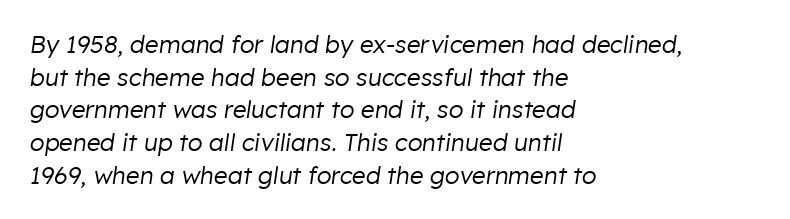
Q: Is the text bold? A: No.
Q: Is the text italic (slanted)? A: Yes, it leans right by about 8 degrees.
Q: Is the text underlined? A: No.
Q: How is the paragraph aligned? A: Left-aligned.
Q: Is the spacing between letters normal or unusually wide? A: Normal.
Q: Is the spacing between lines tight, normal or loose? A: Normal.
